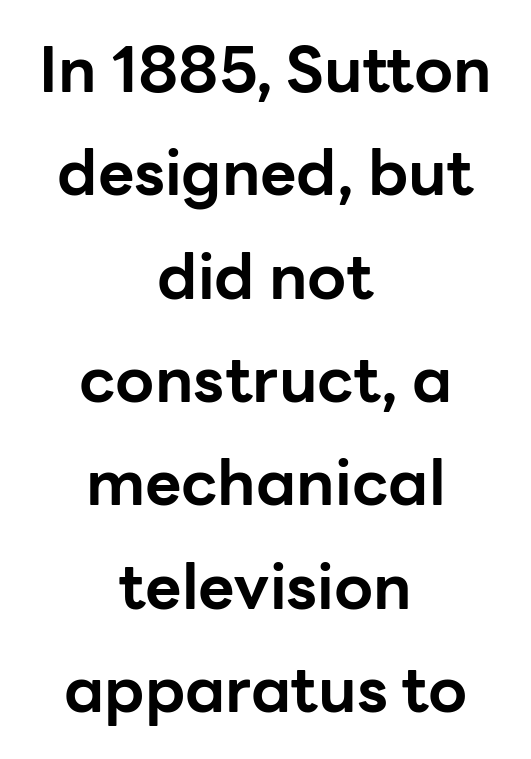
The image shows 63 px bold sans-serif type, upright; set centered, normal line spacing (1.64x), normal letter spacing, not underlined; low stroke contrast and a medium x-height.
